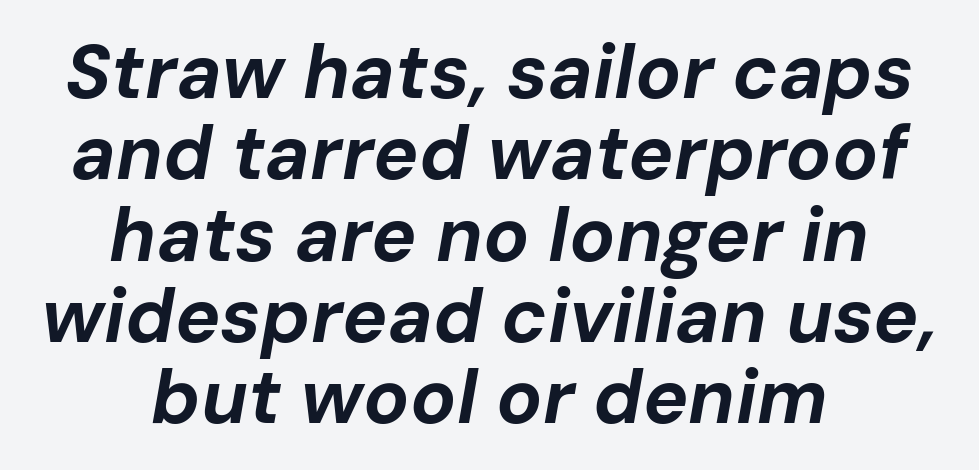
The image shows 76 px bold type, italic (leaning right); set centered, tight line spacing (1.07x), normal letter spacing, not underlined; low stroke contrast and a medium x-height.
